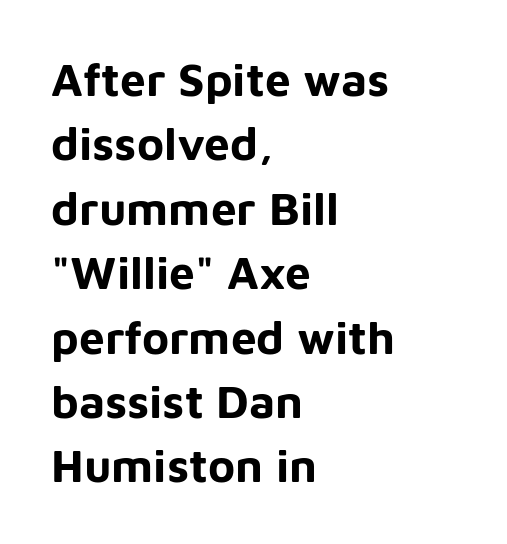
Interline gaps are of average width in this sample. This sample has the flowing, uneven cadence of proportional lettering. Is the type bold? Yes — the strokes are clearly thick and heavy. Grotesque or geometric, the face here clearly has no serifs. A classic flush-left, rag-right setting is used for this passage. Nobody touched the tracking dial on this one.
